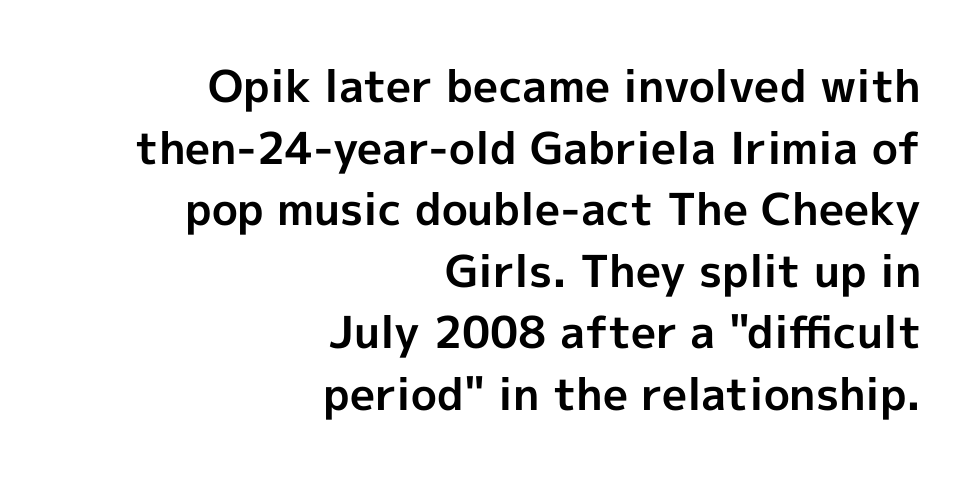
The paragraph has a hard right edge and a soft left edge. Looks like regular typesetting: each glyph gets only the width it needs. Strong, thick strokes mark this as bold type. Posture: vertical. Vertical spacing — default. Lines of text with bare space underneath.
